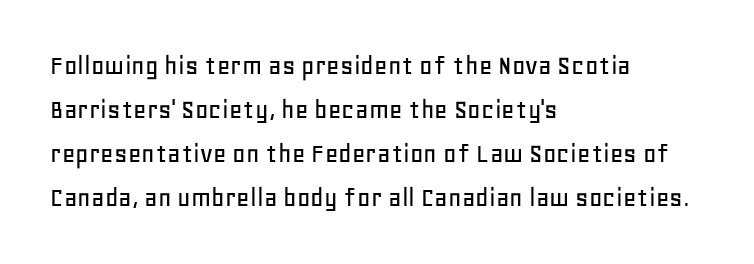
Q: Is the text italic (slanted)? A: No, it is upright.
Q: Is the typeface a serif or a sans-serif typeface? A: Sans-serif.
Q: Is the text underlined? A: No.
Q: How is the paragraph aligned? A: Left-aligned.
Q: Is the spacing between letters normal or unusually wide? A: Normal.
Q: Is the spacing between lines tight, normal or loose? A: Normal.
Q: Width (condensed, normal, or wide)? A: Normal.
Q: Stroke contrast? A: Low.
Q: x-height? A: Large.
Q: Monospaced? A: No.
